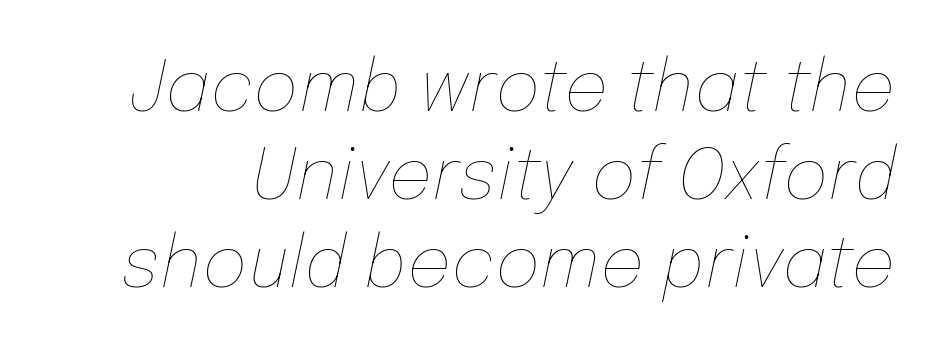
Here the glyphs are tracked normally, forming tight word shapes. The gap between lines stays unmarked. Proportional: the letters do not fall into vertical columns. Evenly set lines give the paragraph a standard silhouette. There's an unmistakable incline to the writing here.
